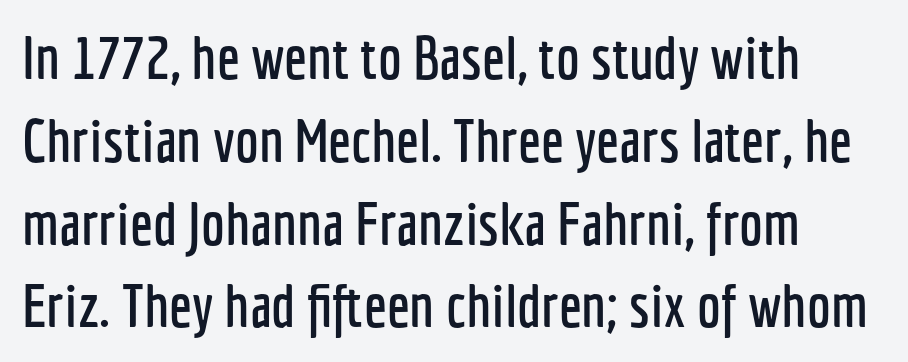
The image shows 60 px condensed sans-serif type, upright; set left-aligned, normal line spacing (1.38x), normal letter spacing, not underlined; low stroke contrast and a medium x-height.
